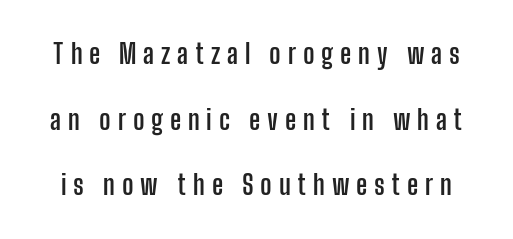
{"italic": "no", "bold": "yes", "underline": "no", "line_spacing": "loose", "line_spacing_ratio": 2.43, "letter_spacing": "wide", "letter_spacing_em": 0.25, "glyph_px": 27}
